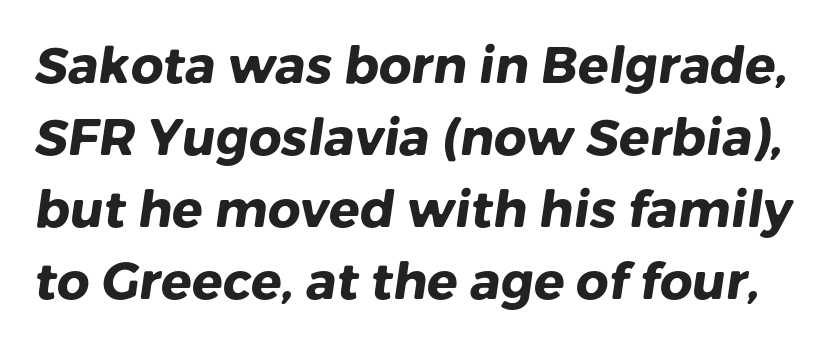
The image shows 51 px heavy sans-serif type; set normal line spacing (1.41x), normal letter spacing, not underlined; low stroke contrast and a medium x-height.
